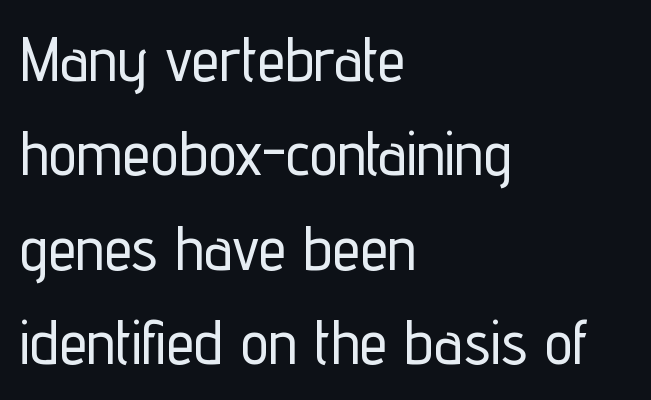
Q: Is the text italic (slanted)? A: No, it is upright.
Q: Is the typeface a serif or a sans-serif typeface? A: Sans-serif.
Q: Is the text underlined? A: No.
Q: How is the paragraph aligned? A: Left-aligned.
Q: Is the spacing between letters normal or unusually wide? A: Normal.
Q: Is the spacing between lines tight, normal or loose? A: Normal.
Q: Width (condensed, normal, or wide)? A: Condensed.
Q: Stroke contrast? A: Low.
Q: x-height? A: Medium.
Q: Monospaced? A: No.
